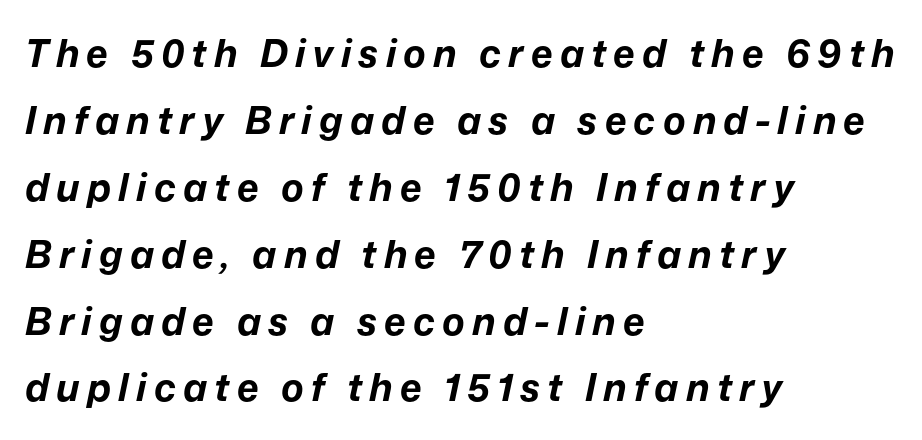
{"italic": "yes", "lean": "right", "slant_degrees": 12, "bold": "yes", "weight": "bold", "width": "normal", "stroke_contrast": "low", "x_height": "medium", "monospaced": "no", "underline": "no", "align": "left", "line_spacing_ratio": 1.76, "glyph_px": 38}
